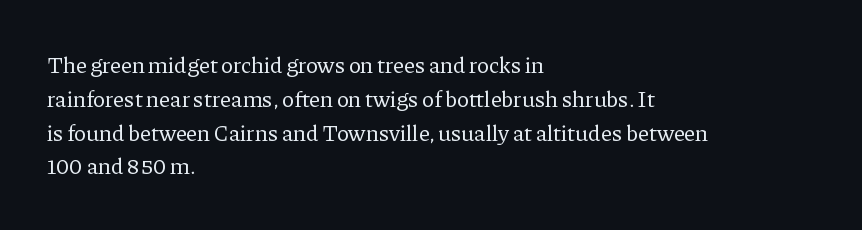
Q: Is the text bold? A: No.
Q: Is the text italic (slanted)? A: No, it is upright.
Q: Is the text underlined? A: No.
Q: How is the paragraph aligned? A: Left-aligned.
Q: Is the spacing between letters normal or unusually wide? A: Normal.
Q: Is the spacing between lines tight, normal or loose? A: Normal.
